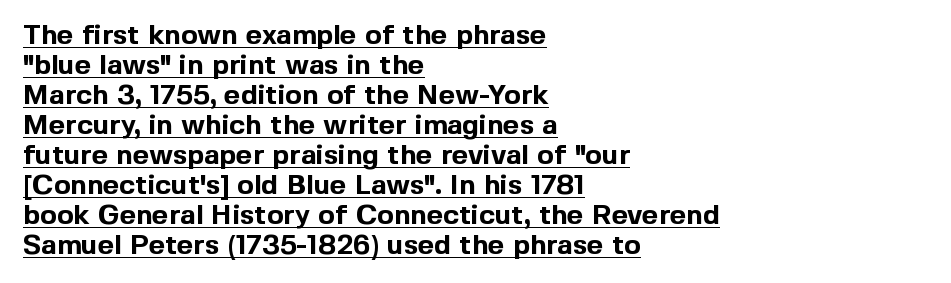
The image shows 28 px bold sans-serif type, upright; set left-aligned, tight line spacing (1.07x), normal letter spacing, underlined; a medium x-height.
